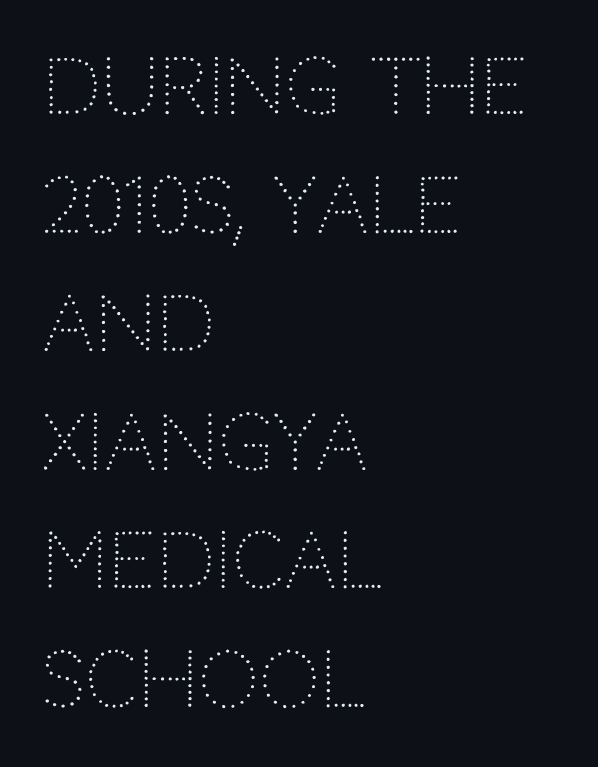
Q: Is the text bold? A: No.
Q: Is the text italic (slanted)? A: No, it is upright.
Q: Is the typeface a serif or a sans-serif typeface? A: Sans-serif.
Q: Is the text underlined? A: No.
Q: How is the paragraph aligned? A: Left-aligned.
Q: Is the spacing between letters normal or unusually wide? A: Normal.
Q: Is the spacing between lines tight, normal or loose? A: Normal.
Q: Width (condensed, normal, or wide)? A: Normal.
Q: Stroke contrast? A: Low.
Q: x-height? A: Large.
Q: Monospaced? A: No.
